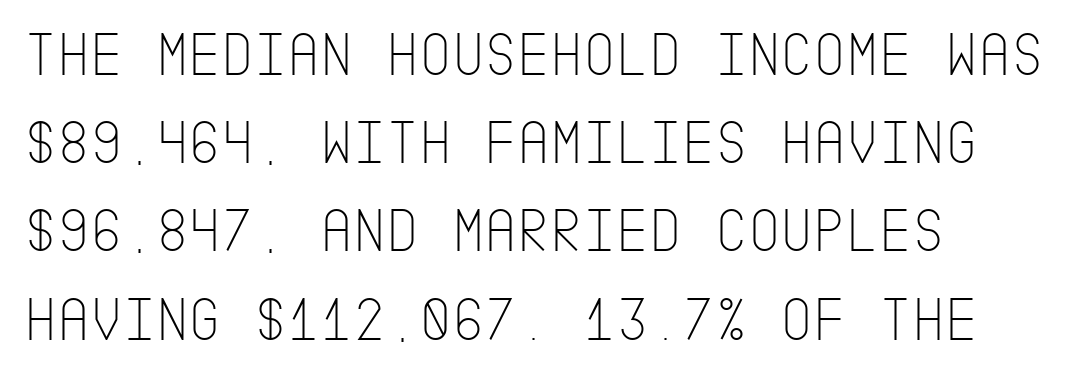
Q: Is the text bold? A: No.
Q: Is the text italic (slanted)? A: No, it is upright.
Q: Is the typeface a serif or a sans-serif typeface? A: Sans-serif.
Q: Is the text underlined? A: No.
Q: How is the paragraph aligned? A: Left-aligned.
Q: Is the spacing between letters normal or unusually wide? A: Normal.
Q: Is the spacing between lines tight, normal or loose? A: Normal.
Q: Width (condensed, normal, or wide)? A: Condensed.
Q: Stroke contrast? A: Low.
Q: x-height? A: Large.
